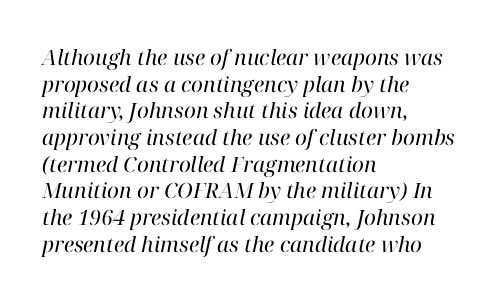
The image shows 21 px text type, italic (leaning right); set left-aligned, normal line spacing (1.27x), normal letter spacing, not underlined.
